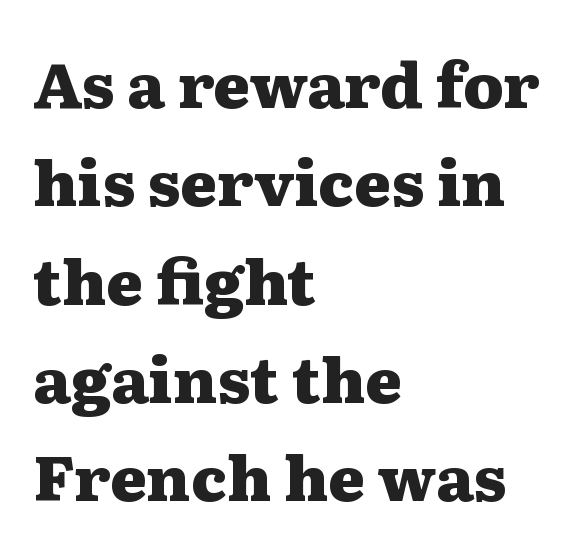
Descenders hang freely into open space. This rendering leaves character spacing at its baseline value. The leading is moderate, giving the passage an even texture. This sample is left-justified, so line endings fall wherever the words run out.
